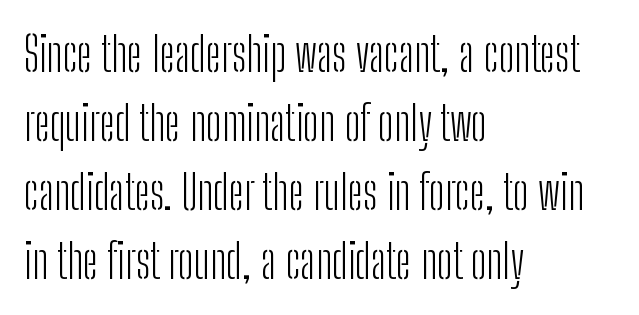
Q: Is the text bold? A: No.
Q: Is the text italic (slanted)? A: No, it is upright.
Q: Is the typeface a serif or a sans-serif typeface? A: Sans-serif.
Q: Is the text underlined? A: No.
Q: How is the paragraph aligned? A: Left-aligned.
Q: Is the spacing between letters normal or unusually wide? A: Normal.
Q: Is the spacing between lines tight, normal or loose? A: Normal.
Q: Width (condensed, normal, or wide)? A: Condensed.
Q: Stroke contrast? A: Low.
Q: x-height? A: Medium.
Q: Monospaced? A: No.
